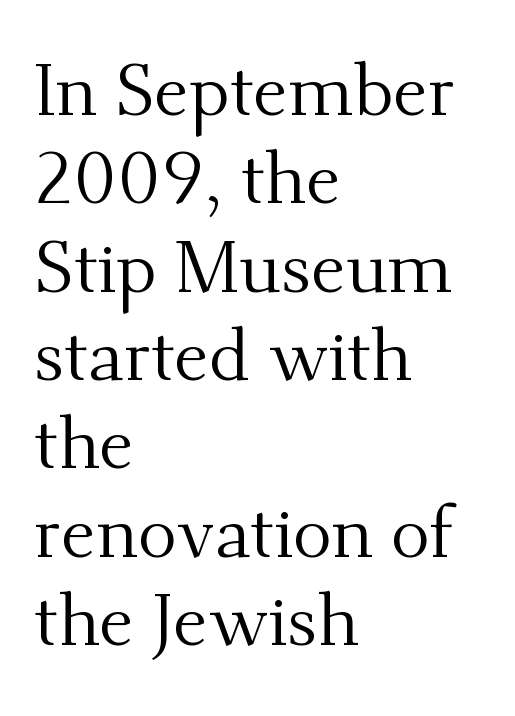
Q: Is the text bold? A: No.
Q: Is the text italic (slanted)? A: No, it is upright.
Q: Is the typeface a serif or a sans-serif typeface? A: Serif.
Q: Is the text underlined? A: No.
Q: How is the paragraph aligned? A: Left-aligned.
Q: Is the spacing between letters normal or unusually wide? A: Normal.
Q: Width (condensed, normal, or wide)? A: Normal.
Q: Stroke contrast? A: Medium.
Q: x-height? A: Small.
Q: Monospaced? A: No.
